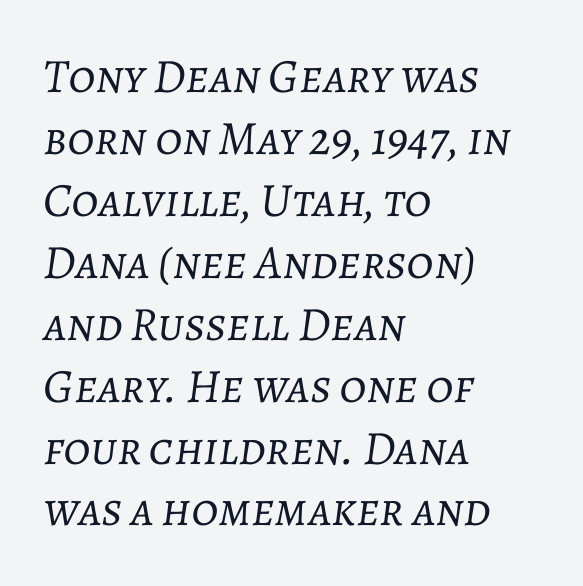
{"italic": "yes", "lean": "right", "slant_degrees": 7, "bold": "no", "weight": "light", "width": "normal", "stroke_contrast": "low", "x_height": "medium", "monospaced": "no", "underline": "no", "align": "left", "line_spacing": "normal", "line_spacing_ratio": 1.29, "letter_spacing": "normal", "letter_spacing_em": 0.0, "glyph_px": 48}
